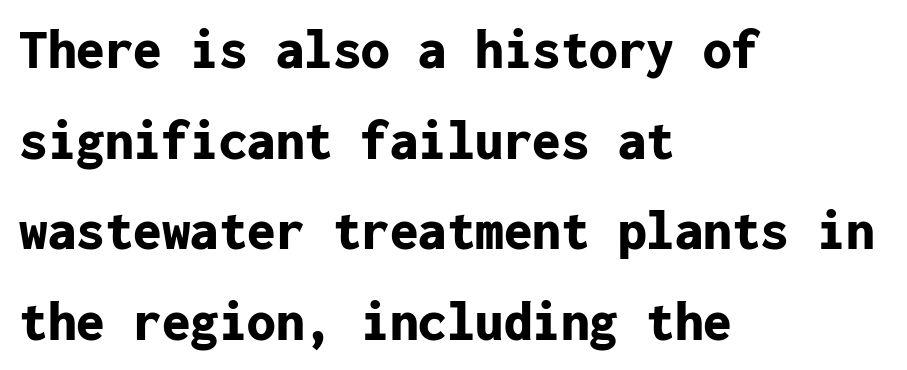
Q: Is the text bold? A: Yes.
Q: Is the text italic (slanted)? A: No, it is upright.
Q: Is the typeface a serif or a sans-serif typeface? A: Sans-serif.
Q: Is the text underlined? A: No.
Q: How is the paragraph aligned? A: Left-aligned.
Q: Is the spacing between letters normal or unusually wide? A: Normal.
Q: Is the spacing between lines tight, normal or loose? A: Normal.
Q: Width (condensed, normal, or wide)? A: Normal.
Q: Stroke contrast? A: Low.
Q: x-height? A: Medium.
Q: Monospaced? A: Yes.
